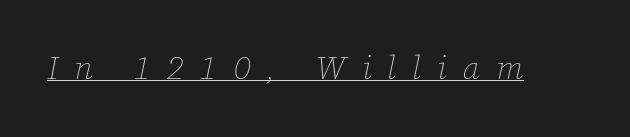
The lettering is marked with a stroke running underneath it. Character widths vary here, with narrow letters taking less room than wide ones. Italic? Definitely — the glyphs are oblique. The font sits on the lighter half of the weight spectrum, regular included.
